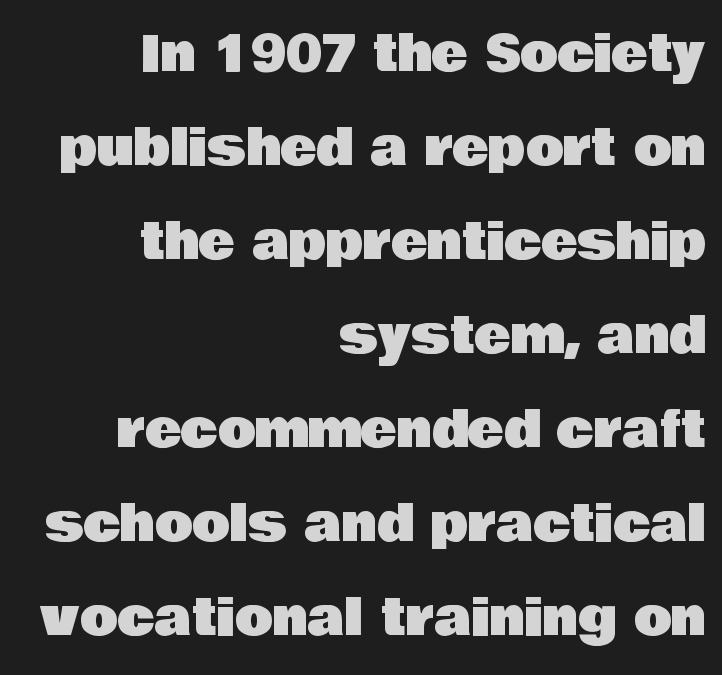
{"serif": "no", "italic": "no", "width": "normal", "stroke_contrast": "low", "x_height": "large", "monospaced": "no", "underline": "no", "align": "right", "line_spacing": "loose", "line_spacing_ratio": 1.92, "letter_spacing": "normal", "letter_spacing_em": 0.0, "glyph_px": 49}
